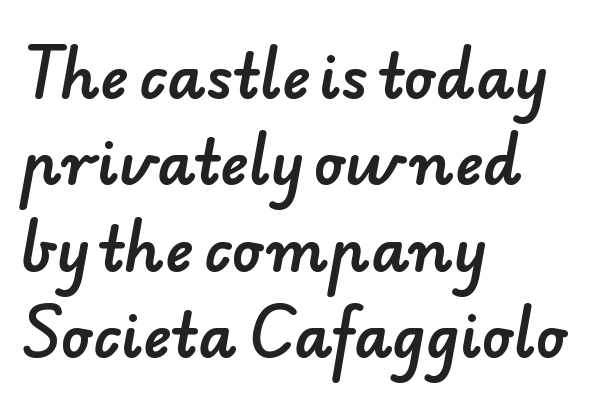
The image shows 60 px sans-serif type; set left-aligned, normal line spacing (1.44x), normal letter spacing, not underlined; low stroke contrast and a small x-height.
